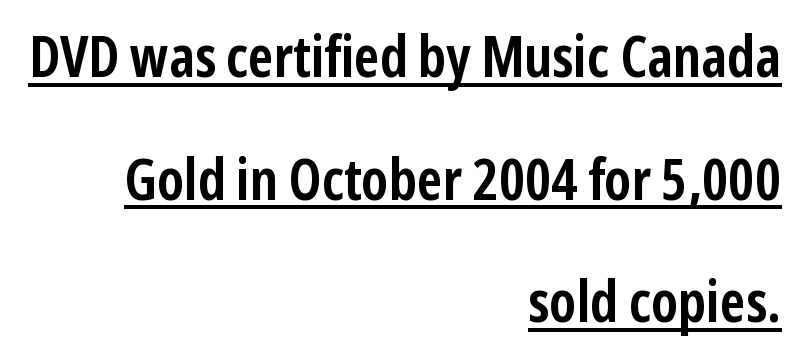
Q: Is the text bold? A: Yes.
Q: Is the text italic (slanted)? A: No, it is upright.
Q: Is the typeface a serif or a sans-serif typeface? A: Sans-serif.
Q: Is the text underlined? A: Yes.
Q: How is the paragraph aligned? A: Right-aligned.
Q: Is the spacing between letters normal or unusually wide? A: Normal.
Q: Is the spacing between lines tight, normal or loose? A: Loose.
Q: Width (condensed, normal, or wide)? A: Condensed.
Q: Stroke contrast? A: Low.
Q: x-height? A: Medium.
Q: Monospaced? A: No.
